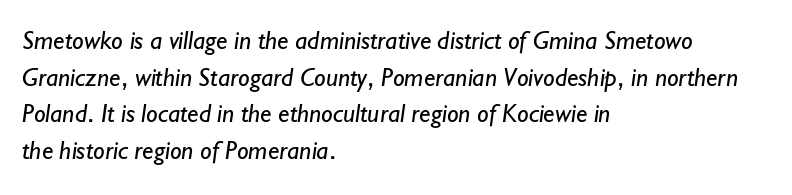
{"bold": "no", "underline": "no", "align": "left", "line_spacing": "normal", "line_spacing_ratio": 1.41, "letter_spacing": "normal", "letter_spacing_em": 0.0, "glyph_px": 26}
